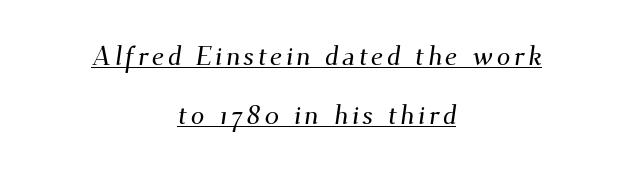
The image shows 27 px text type; set centered, loose line spacing (2.17x), underlined.
